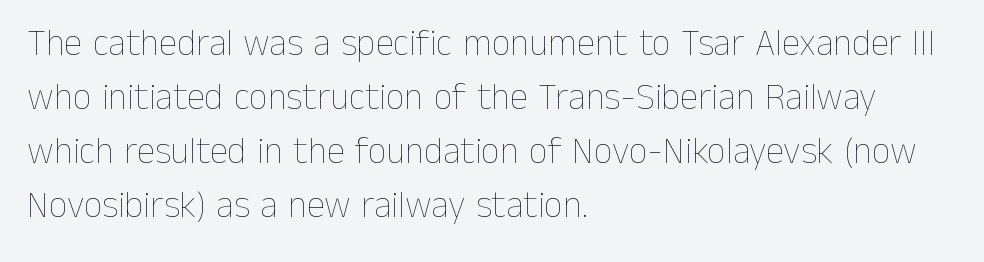
{"italic": "no", "bold": "no", "weight": "thin", "width": "normal", "stroke_contrast": "low", "x_height": "medium", "monospaced": "no", "underline": "no", "align": "left", "line_spacing": "normal", "line_spacing_ratio": 1.46, "letter_spacing": "normal", "letter_spacing_em": 0.0, "glyph_px": 37}
